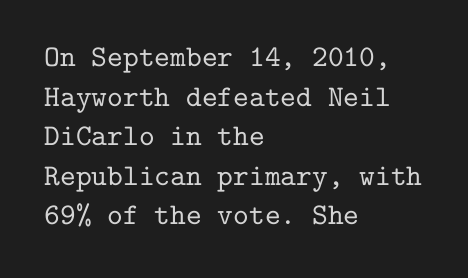
The rendering anchors every line to the left-hand side. Regarding leading, the lines here are spaced in the standard way. The area under the type is left untouched. Each letter's strokes conclude with small projecting serifs. This rendering leaves character spacing at its baseline value.
